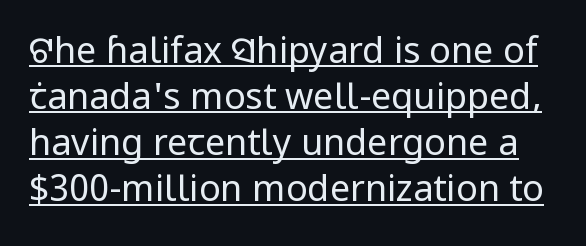
The image shows 36 px regular-weight sans-serif type, upright; set normal line spacing (1.28x), normal letter spacing, underlined; low stroke contrast and a medium x-height.
